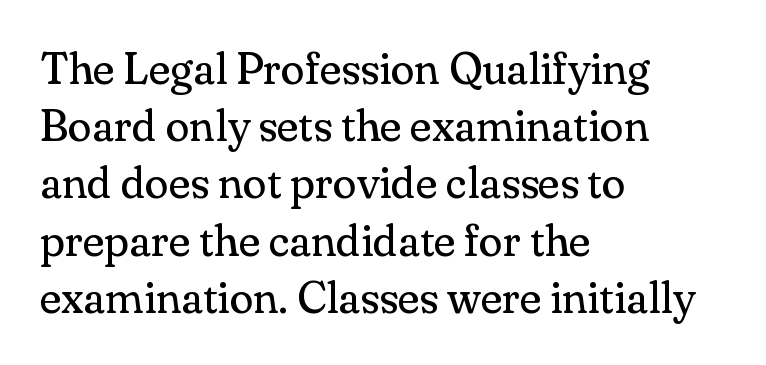
{"serif": "yes", "italic": "no", "bold": "no", "weight": "regular", "width": "normal", "stroke_contrast": "medium", "x_height": "small", "monospaced": "no", "underline": "no", "align": "left", "line_spacing": "normal", "line_spacing_ratio": 1.3, "letter_spacing": "normal", "letter_spacing_em": 0.0, "glyph_px": 44}
